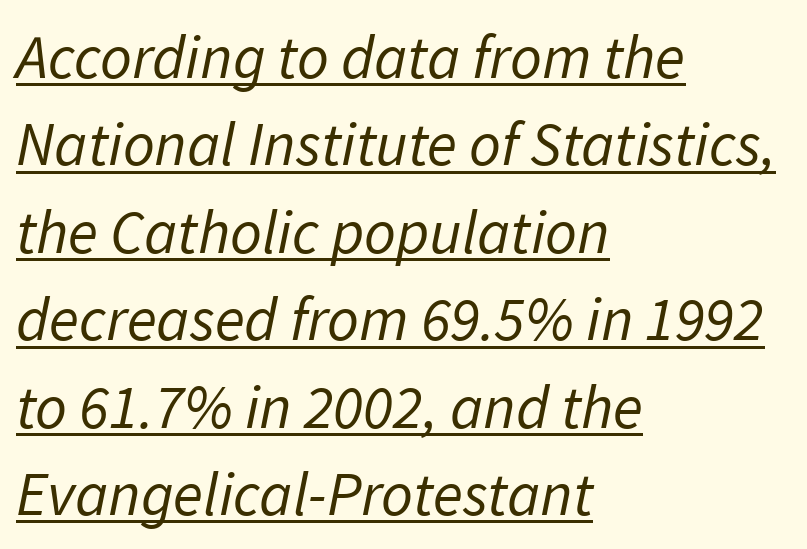
{"serif": "no", "bold": "no", "weight": "regular", "width": "normal", "stroke_contrast": "low", "x_height": "medium", "monospaced": "no", "underline": "yes", "align": "left", "line_spacing": "normal", "line_spacing_ratio": 1.41, "letter_spacing": "normal", "letter_spacing_em": 0.0, "glyph_px": 62}
